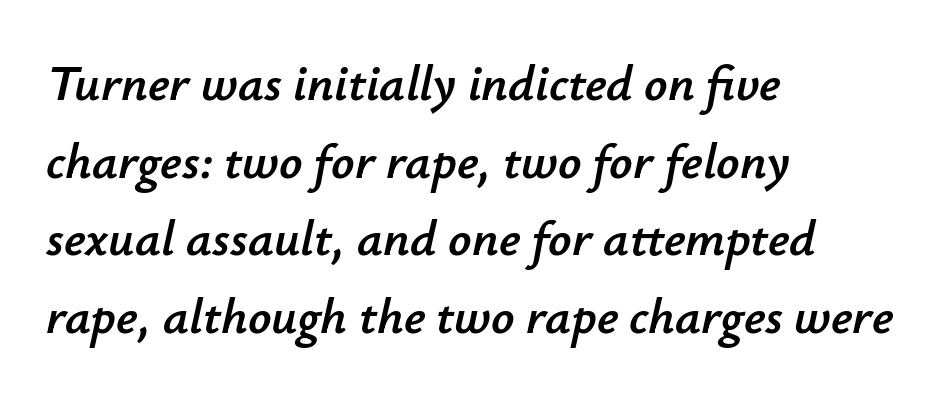
Nothing unusual about the tracking: characters are spaced as the font intends. The letters advance in unequal steps, a hallmark of proportional type. Check under the words: just untouched page. Slant detected: the letters are inclined.
